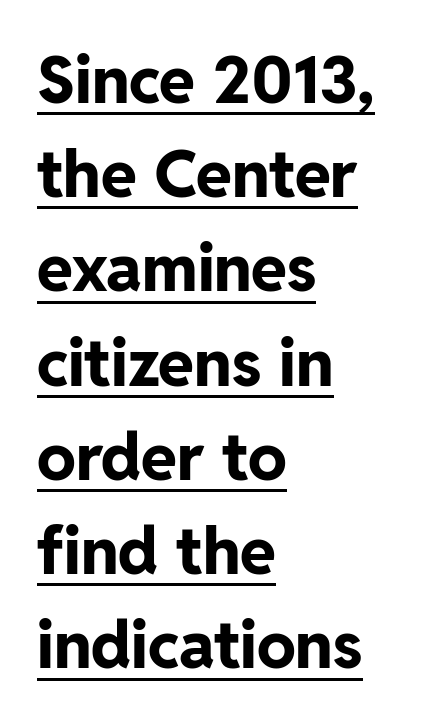
{"serif": "no", "italic": "no", "bold": "yes", "weight": "bold", "width": "normal", "stroke_contrast": "low", "x_height": "medium", "monospaced": "no", "underline": "yes", "align": "left", "line_spacing": "normal", "line_spacing_ratio": 1.45, "letter_spacing": "normal", "letter_spacing_em": 0.0, "glyph_px": 65}
